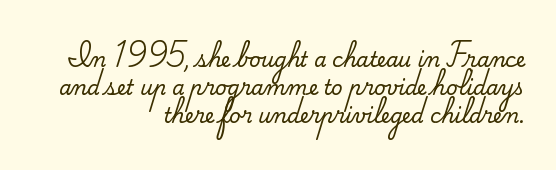
Q: Is the text italic (slanted)? A: Yes.
Q: Is the text underlined? A: No.
Q: How is the paragraph aligned? A: Right-aligned.
Q: Is the spacing between letters normal or unusually wide? A: Normal.
Q: Is the spacing between lines tight, normal or loose? A: Normal.
